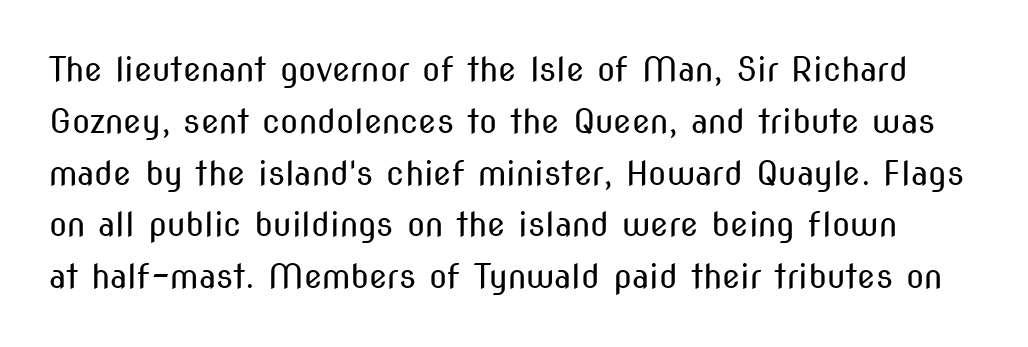
This sample has the flowing, uneven cadence of proportional lettering. A roman cut, with each character standing at attention. A bare baseline throughout the passage. Glyph-to-glyph distance matches everyday printed text.
